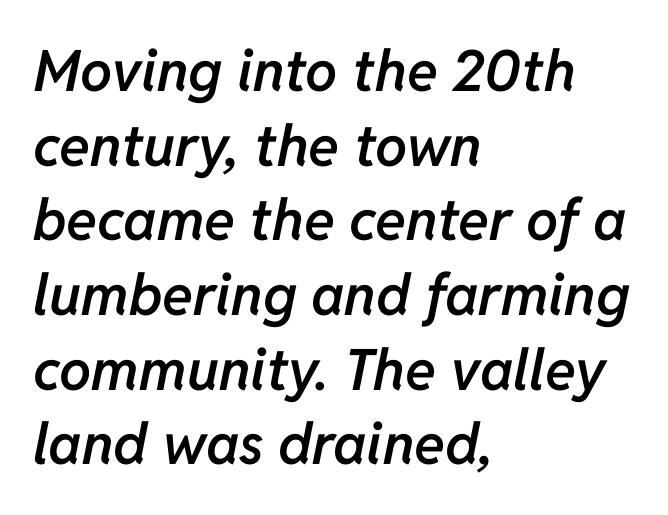
Italic? Definitely — the glyphs are oblique. No word sits above an underline. Its strokes are somewhat broadened, the hallmark of semibold type. Varying glyph widths throughout — classic text-font behaviour. These lines keep a tight, regular rhythm from letter to letter. The designer left line spacing at the default.
